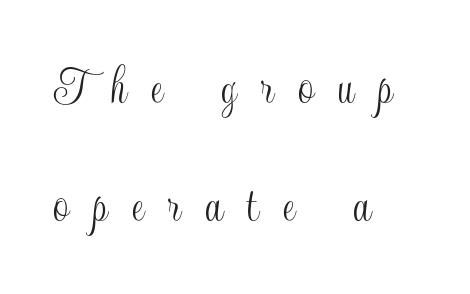
Q: Is the text italic (slanted)? A: Yes.
Q: Is the text underlined? A: No.
Q: How is the paragraph aligned? A: Left-aligned.
Q: Is the spacing between letters normal or unusually wide? A: Unusually wide.
Q: Is the spacing between lines tight, normal or loose? A: Loose.
Q: Width (condensed, normal, or wide)? A: Condensed.
Q: x-height? A: Small.
Q: Monospaced? A: No.
